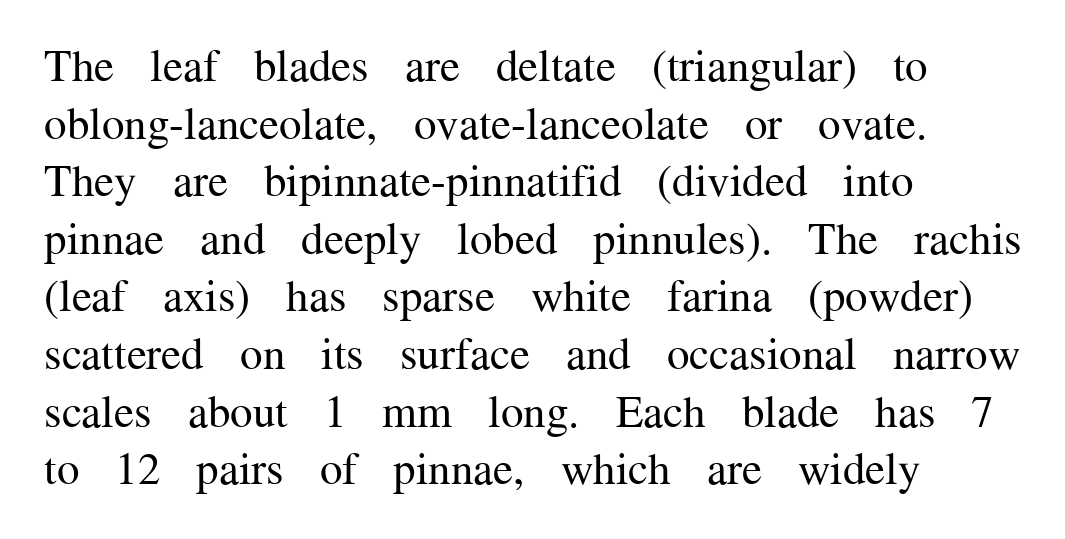
Q: Is the text bold? A: No.
Q: Is the text italic (slanted)? A: No, it is upright.
Q: Is the typeface a serif or a sans-serif typeface? A: Serif.
Q: Is the text underlined? A: No.
Q: How is the paragraph aligned? A: Left-aligned.
Q: Is the spacing between letters normal or unusually wide? A: Normal.
Q: Is the spacing between lines tight, normal or loose? A: Normal.
Q: Width (condensed, normal, or wide)? A: Normal.
Q: Stroke contrast? A: Medium.
Q: x-height? A: Medium.
Q: Monospaced? A: No.
